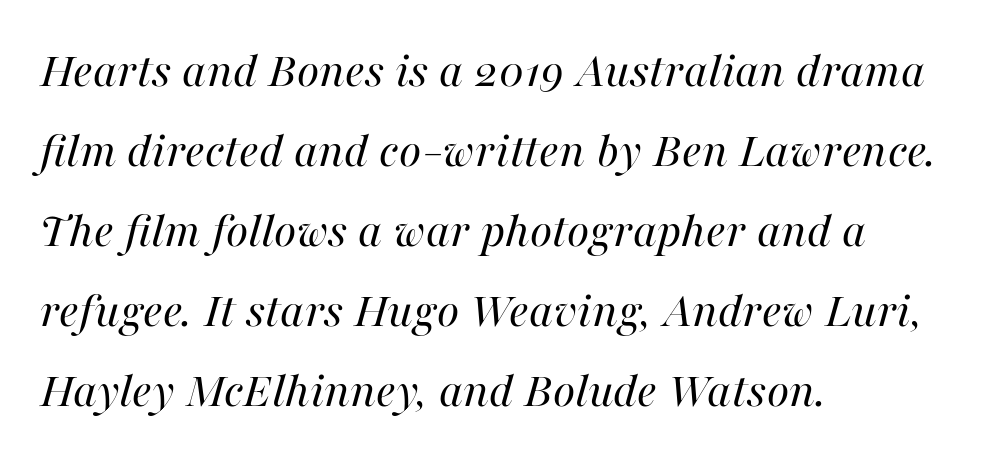
The image shows 51 px regular-weight type, italic (leaning right); set left-aligned, normal line spacing (1.57x), normal letter spacing, not underlined; high stroke contrast and a medium x-height.
